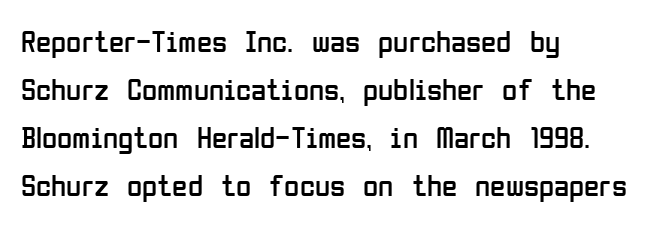
The image shows 31 px regular-weight, condensed sans-serif type, upright; set left-aligned, normal line spacing (1.55x), normal letter spacing, not underlined; low stroke contrast and a medium x-height.
